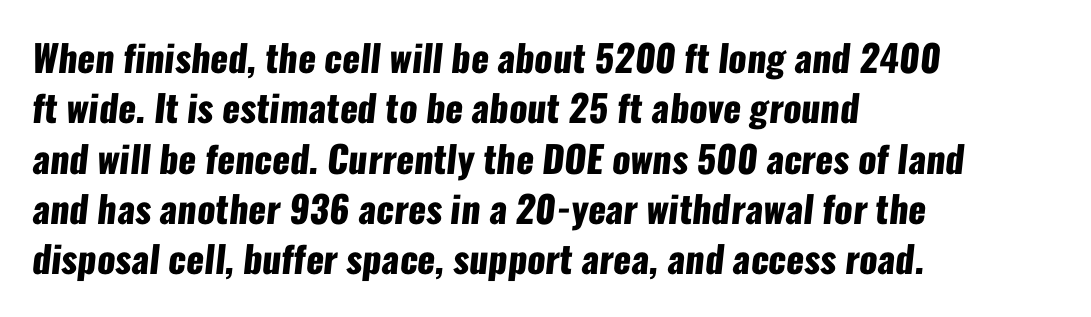
Q: Is the text bold? A: Yes.
Q: Is the typeface a serif or a sans-serif typeface? A: Sans-serif.
Q: Is the text underlined? A: No.
Q: How is the paragraph aligned? A: Left-aligned.
Q: Is the spacing between letters normal or unusually wide? A: Normal.
Q: Is the spacing between lines tight, normal or loose? A: Normal.
Q: Width (condensed, normal, or wide)? A: Condensed.
Q: Stroke contrast? A: Low.
Q: x-height? A: Medium.
Q: Monospaced? A: No.
